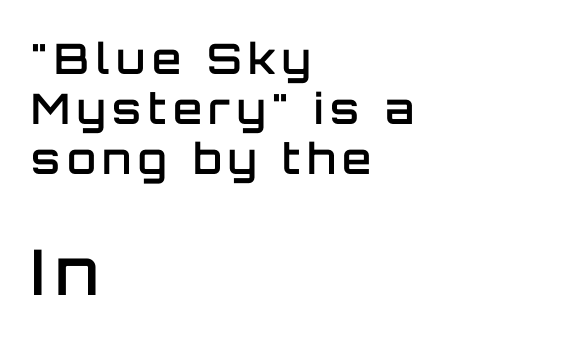
Stroke thickness is moderately raised; the sample reads as semibold. A typesetter would call this proportional, since set widths differ per character. Italic? Not at all — the glyphs are vertical. Descenders are the only things crossing below the line. The setting favours the left margin, as ordinary paragraphs usually do. The lower block of text is set noticeably larger than the block above it.
